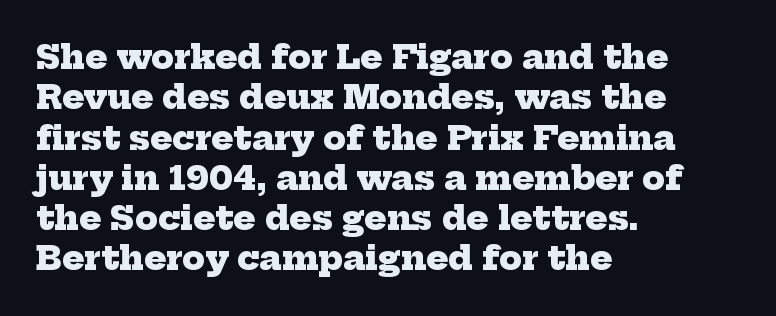
Q: Is the text bold? A: Yes.
Q: Is the typeface a serif or a sans-serif typeface? A: Serif.
Q: Is the text underlined? A: No.
Q: How is the paragraph aligned? A: Left-aligned.
Q: Is the spacing between letters normal or unusually wide? A: Normal.
Q: Width (condensed, normal, or wide)? A: Normal.
Q: Stroke contrast? A: Low.
Q: x-height? A: Medium.
Q: Monospaced? A: No.
